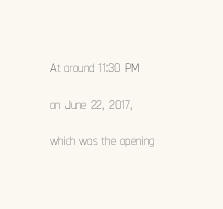
Upright lettering throughout. Unbolded letterforms with no extra heft. Layout note: lines flush left. Compared with typical body copy, the letter spacing here is the same.
